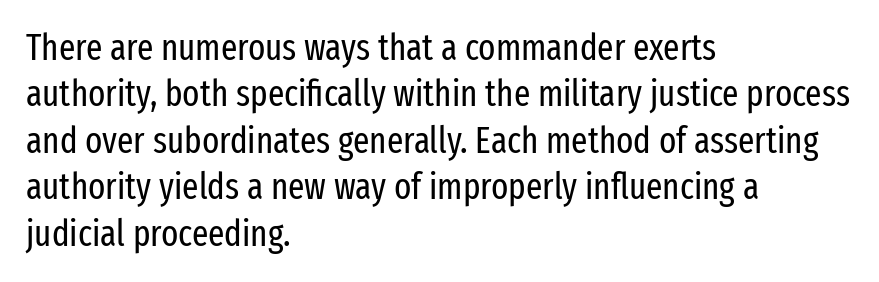
The image shows 36 px regular-weight, condensed sans-serif type, upright; set left-aligned, normal line spacing (1.29x), normal letter spacing, not underlined; low stroke contrast and a medium x-height.
